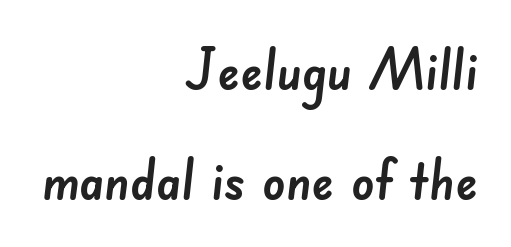
The image shows 57 px sans-serif type; set right-aligned, loose line spacing (1.93x), normal letter spacing, not underlined; low stroke contrast and a small x-height.
